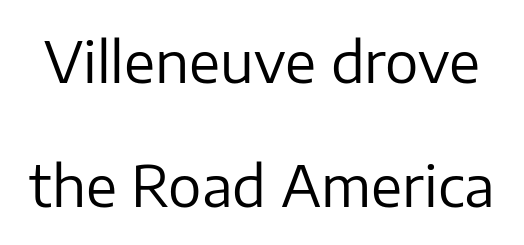
The image shows 56 px regular-weight sans-serif type, upright; set loose line spacing (2.21x), normal letter spacing, not underlined; low stroke contrast and a medium x-height.
